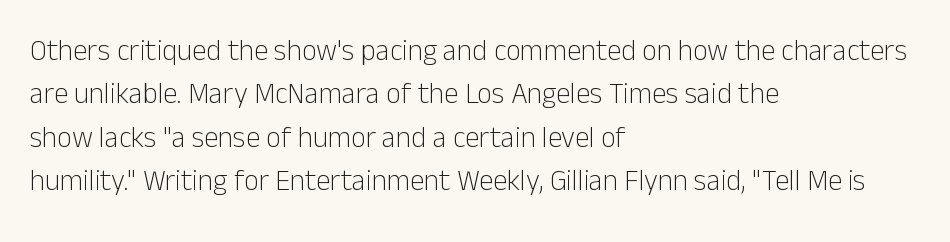
Q: Is the text bold? A: No.
Q: Is the text italic (slanted)? A: No, it is upright.
Q: Is the typeface a serif or a sans-serif typeface? A: Sans-serif.
Q: Is the text underlined? A: No.
Q: How is the paragraph aligned? A: Left-aligned.
Q: Is the spacing between letters normal or unusually wide? A: Normal.
Q: Is the spacing between lines tight, normal or loose? A: Normal.
Q: Width (condensed, normal, or wide)? A: Normal.
Q: Stroke contrast? A: Low.
Q: x-height? A: Medium.
Q: Monospaced? A: No.
